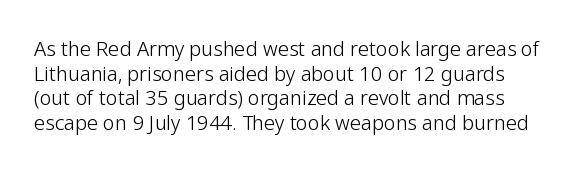
Observe the ordinary spacing: letters are neighbours, not strangers. The words here are not underlined. Posture: upright roman. Bold? No — there's no thickening of the strokes.
